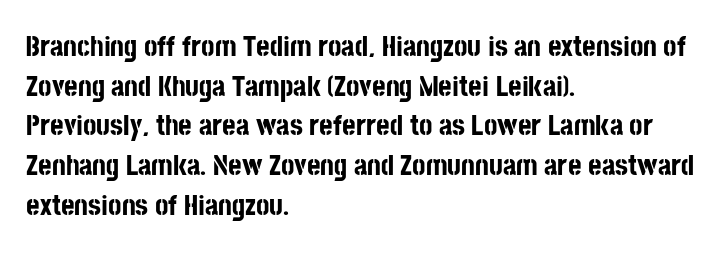
{"serif": "no", "italic": "no", "bold": "yes", "weight": "bold", "width": "condensed", "stroke_contrast": "low", "x_height": "large", "monospaced": "no", "underline": "no", "align": "left", "line_spacing": "normal", "line_spacing_ratio": 1.37, "letter_spacing": "normal", "letter_spacing_em": 0.0, "glyph_px": 29}
